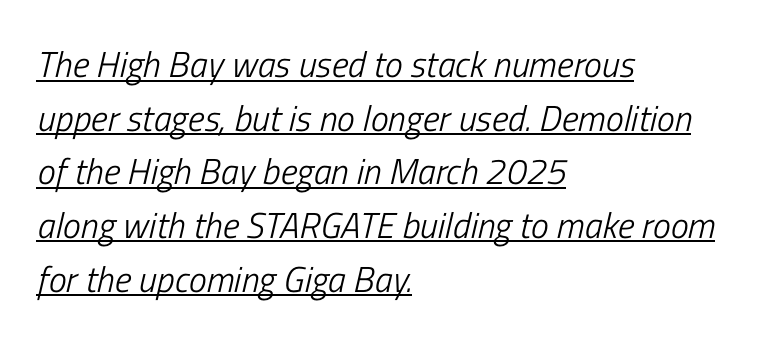
The image shows 36 px light, condensed type, italic (leaning right); set left-aligned, normal line spacing (1.49x), normal letter spacing, underlined; low stroke contrast and a medium x-height.
